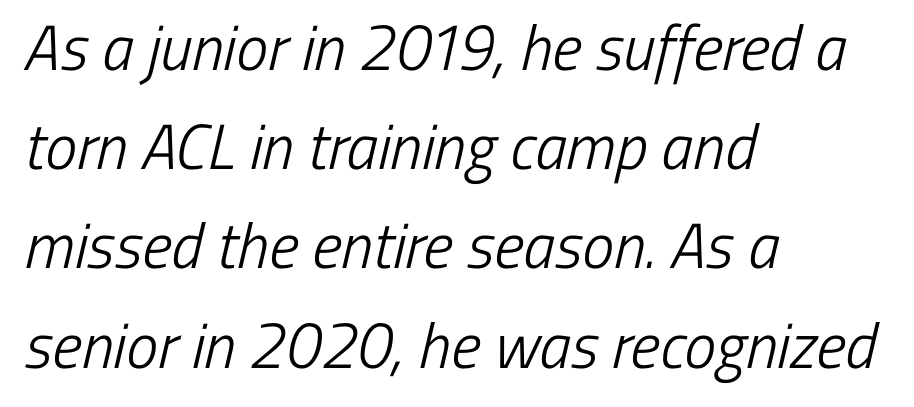
On a weight scale, this lands at 450 or below. Compared with typical paragraphs, the rows here are spaced about the same. Line beginnings align vertically; line endings do not. Unmarked baselines from the first word to the last. The passage shown is typeset with a sans-serif family.
